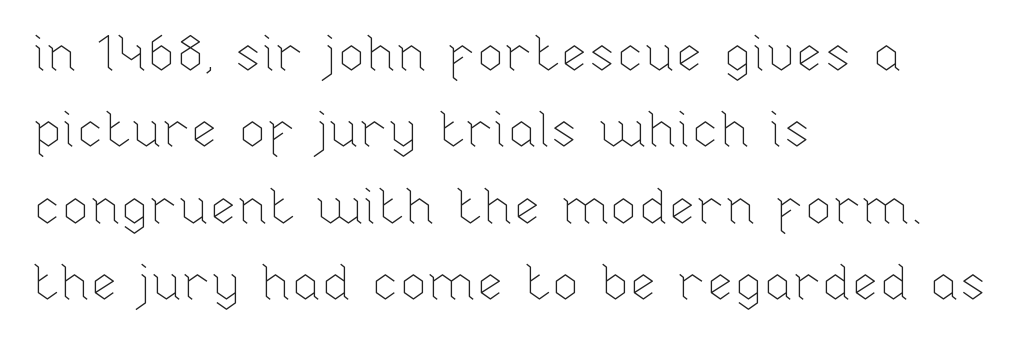
{"italic": "no", "bold": "no", "weight": "thin", "width": "normal", "stroke_contrast": "low", "x_height": "medium", "monospaced": "no", "underline": "no", "align": "left", "line_spacing": "normal", "line_spacing_ratio": 1.53, "letter_spacing": "normal", "letter_spacing_em": 0.0, "glyph_px": 50}
